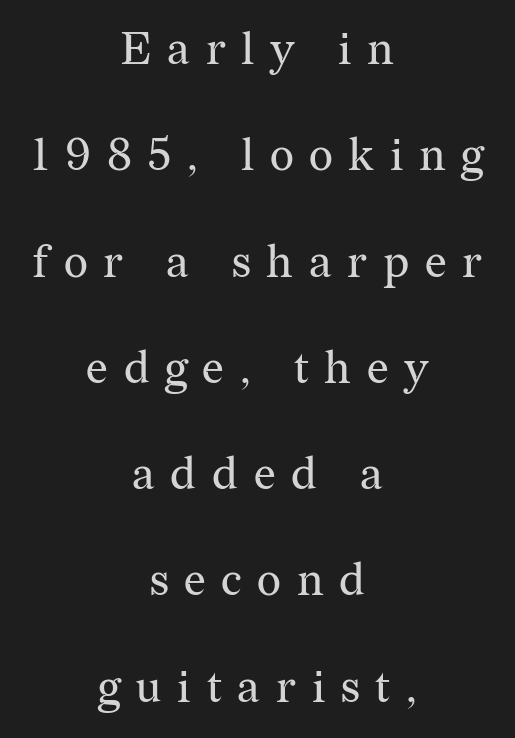
{"serif": "yes", "italic": "no", "bold": "no", "weight": "regular", "width": "normal", "stroke_contrast": "medium", "x_height": "medium", "monospaced": "no", "underline": "no", "align": "center", "line_spacing": "loose", "line_spacing_ratio": 2.31, "letter_spacing": "wide", "letter_spacing_em": 0.34, "glyph_px": 46}
